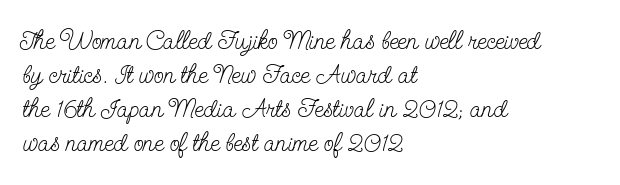
Q: Is the text bold? A: No.
Q: Is the text italic (slanted)? A: Yes.
Q: Is the text underlined? A: No.
Q: How is the paragraph aligned? A: Left-aligned.
Q: Is the spacing between letters normal or unusually wide? A: Normal.
Q: Is the spacing between lines tight, normal or loose? A: Normal.
